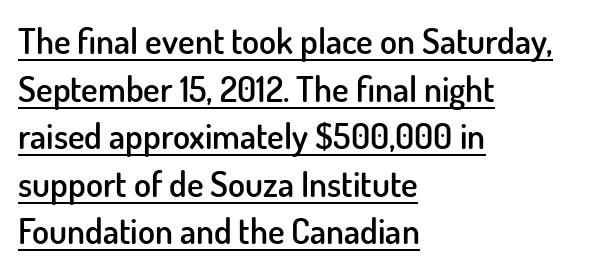
{"serif": "no", "italic": "no", "bold": "semi", "weight": "semibold", "width": "normal", "stroke_contrast": "low", "x_height": "small", "monospaced": "no", "underline": "yes", "align": "left", "line_spacing": "normal", "line_spacing_ratio": 1.36, "letter_spacing": "normal", "letter_spacing_em": 0.0, "glyph_px": 35}
